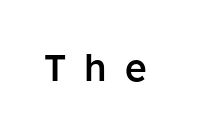
The image shows 37 px semibold sans-serif type, upright; set unusually wide letter spacing (+0.49 em), not underlined; low stroke contrast and a medium x-height.
